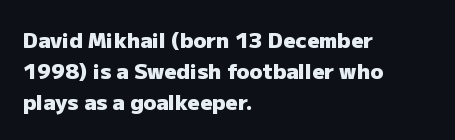
Posture: vertical. A classic flush-left, rag-right setting is used for this passage. Horizontal bands of white between lines are of average thickness. Each word holds together tightly as a unit, with standard inter-letter gaps. The font is running at its bold setting.
